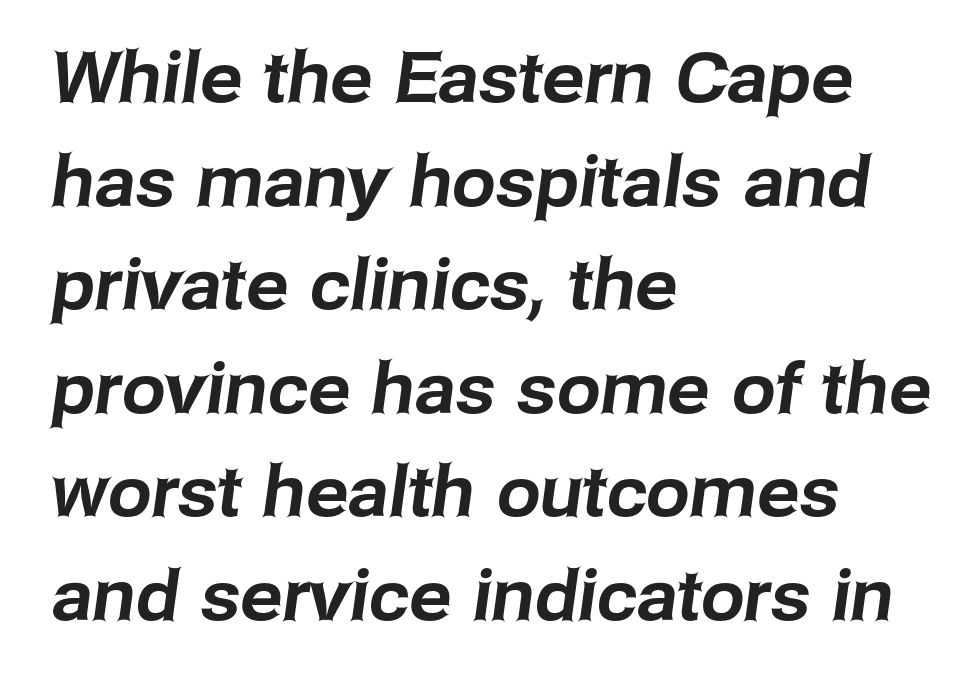
Look at the bottom of the vertical strokes: they stop flat, with no serifs. Descender tails drop into unmarked territory. Successive baselines arrive at the customary interval. Honestly, the letter spacing is just normal — you wouldn't notice it.
